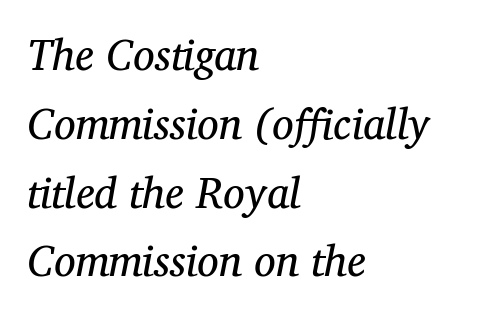
Q: Is the text bold? A: No.
Q: Is the text italic (slanted)? A: Yes, it leans right by about 12 degrees.
Q: Is the typeface a serif or a sans-serif typeface? A: Serif.
Q: Is the text underlined? A: No.
Q: How is the paragraph aligned? A: Left-aligned.
Q: Is the spacing between letters normal or unusually wide? A: Normal.
Q: Is the spacing between lines tight, normal or loose? A: Normal.
Q: Width (condensed, normal, or wide)? A: Normal.
Q: Stroke contrast? A: Medium.
Q: x-height? A: Medium.
Q: Monospaced? A: No.
